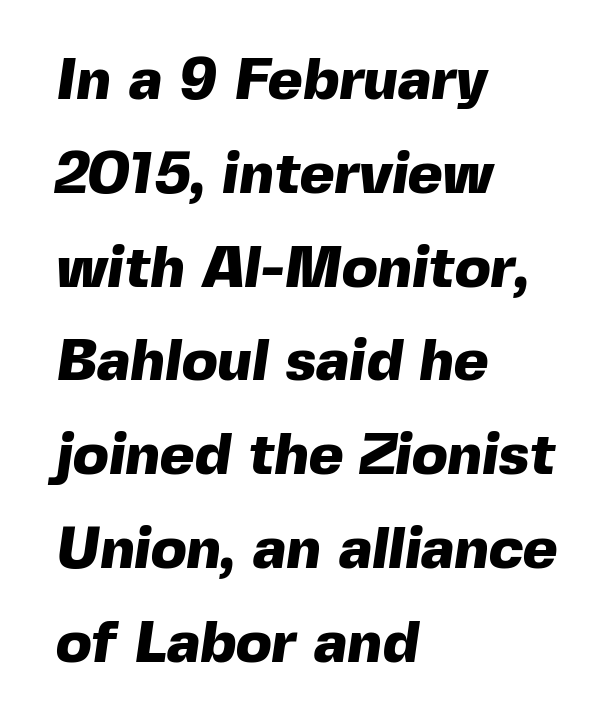
Stroke terminals: plain, sans-serif. In terms of leading, this rendering sits right in the middle. Varying glyph widths throughout — classic text-font behaviour. Caption: standard tracking, unaltered. Check under the words: just untouched page. Typographic density is high because the face is bold.
